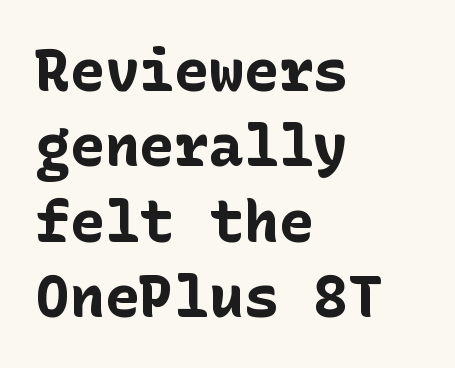
The image shows 58 px bold sans-serif type, upright; set left-aligned, normal line spacing (1.3x), normal letter spacing, not underlined; low stroke contrast and a medium x-height.
